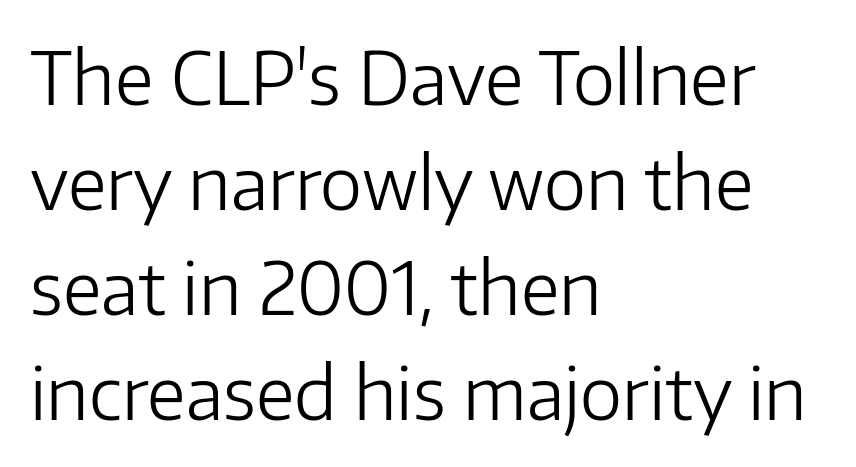
The image shows 72 px light sans-serif type, upright; set left-aligned, normal line spacing (1.46x), normal letter spacing, not underlined; low stroke contrast and a medium x-height.
